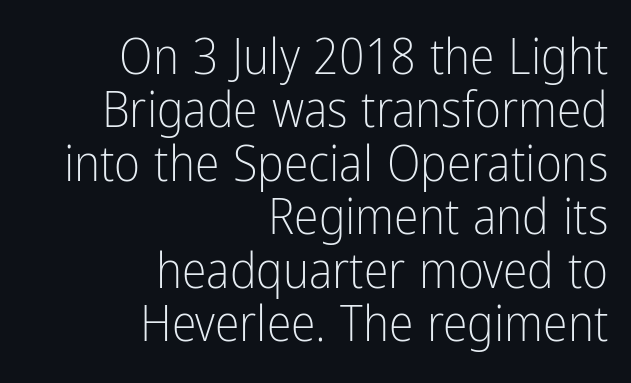
Q: Is the text bold? A: No.
Q: Is the text italic (slanted)? A: No, it is upright.
Q: Is the typeface a serif or a sans-serif typeface? A: Sans-serif.
Q: Is the text underlined? A: No.
Q: How is the paragraph aligned? A: Right-aligned.
Q: Is the spacing between letters normal or unusually wide? A: Normal.
Q: Is the spacing between lines tight, normal or loose? A: Tight.
Q: Width (condensed, normal, or wide)? A: Condensed.
Q: Stroke contrast? A: Low.
Q: x-height? A: Medium.
Q: Monospaced? A: No.
